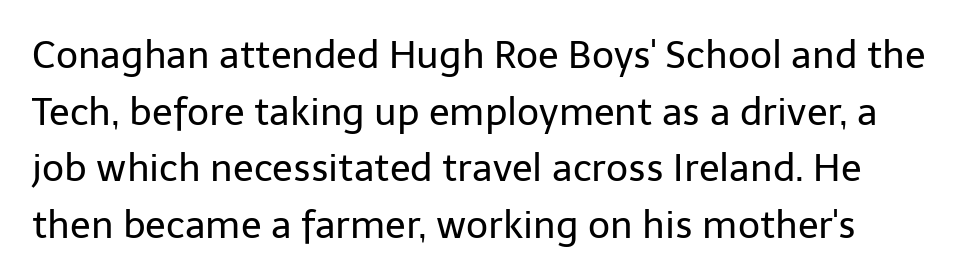
Q: Is the text bold? A: No.
Q: Is the text italic (slanted)? A: No, it is upright.
Q: Is the typeface a serif or a sans-serif typeface? A: Sans-serif.
Q: Is the text underlined? A: No.
Q: Is the spacing between letters normal or unusually wide? A: Normal.
Q: Is the spacing between lines tight, normal or loose? A: Normal.
Q: Width (condensed, normal, or wide)? A: Normal.
Q: Stroke contrast? A: Low.
Q: x-height? A: Medium.
Q: Monospaced? A: No.
